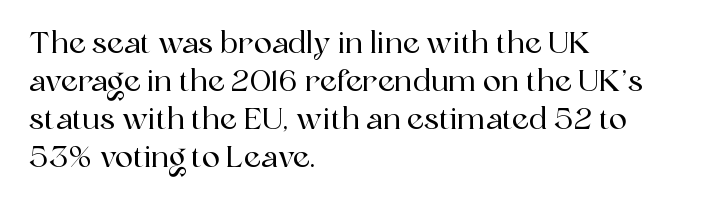
Q: Is the text italic (slanted)? A: No, it is upright.
Q: Is the typeface a serif or a sans-serif typeface? A: Serif.
Q: Is the text underlined? A: No.
Q: How is the paragraph aligned? A: Left-aligned.
Q: Is the spacing between letters normal or unusually wide? A: Normal.
Q: Is the spacing between lines tight, normal or loose? A: Normal.
Q: Width (condensed, normal, or wide)? A: Normal.
Q: x-height? A: Medium.
Q: Monospaced? A: No.
